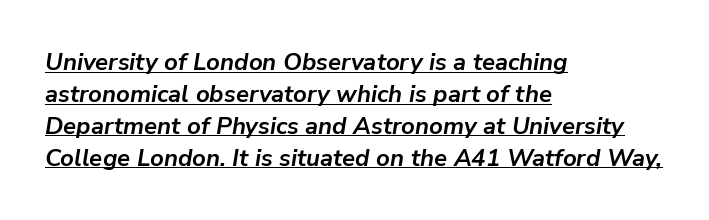
{"italic": "yes", "lean": "right", "slant_degrees": 9, "bold": "yes", "underline": "yes", "align": "left", "line_spacing": "normal", "line_spacing_ratio": 1.33, "letter_spacing": "normal", "letter_spacing_em": 0.0, "glyph_px": 24}
